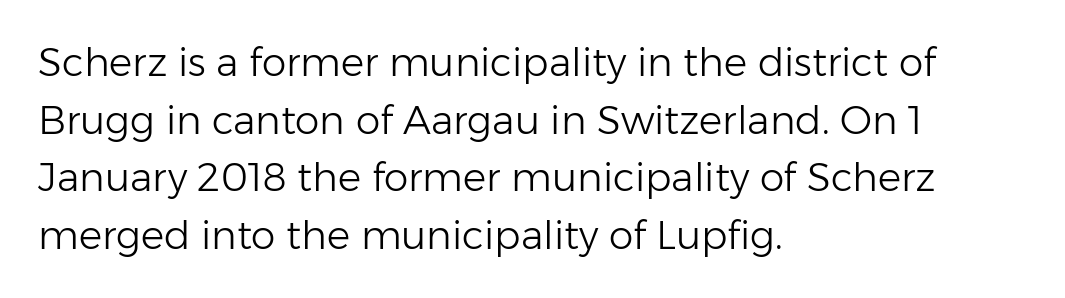
Q: Is the text bold? A: No.
Q: Is the text italic (slanted)? A: No, it is upright.
Q: Is the typeface a serif or a sans-serif typeface? A: Sans-serif.
Q: Is the text underlined? A: No.
Q: How is the paragraph aligned? A: Left-aligned.
Q: Is the spacing between letters normal or unusually wide? A: Normal.
Q: Is the spacing between lines tight, normal or loose? A: Normal.
Q: Width (condensed, normal, or wide)? A: Normal.
Q: Stroke contrast? A: Low.
Q: x-height? A: Medium.
Q: Monospaced? A: No.
